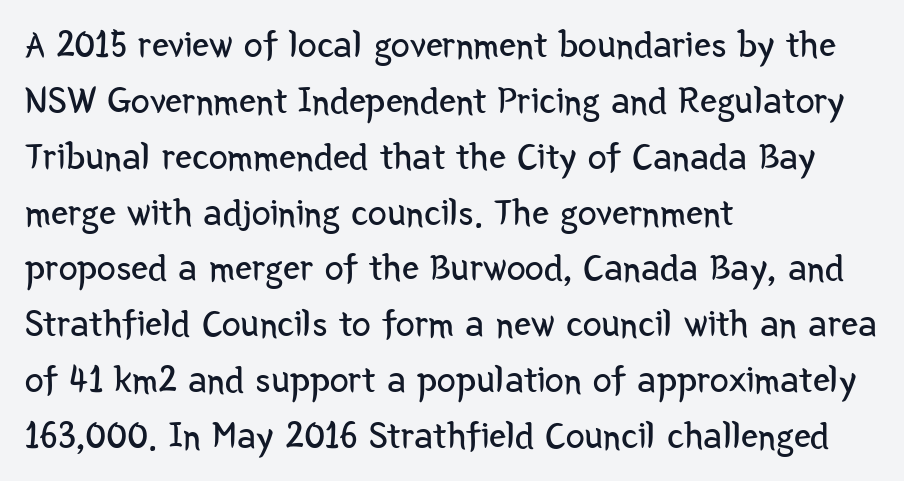
Q: Is the text bold? A: No.
Q: Is the text italic (slanted)? A: No, it is upright.
Q: Is the typeface a serif or a sans-serif typeface? A: Sans-serif.
Q: Is the text underlined? A: No.
Q: How is the paragraph aligned? A: Left-aligned.
Q: Is the spacing between letters normal or unusually wide? A: Normal.
Q: Is the spacing between lines tight, normal or loose? A: Normal.
Q: Width (condensed, normal, or wide)? A: Condensed.
Q: Stroke contrast? A: Low.
Q: x-height? A: Medium.
Q: Monospaced? A: No.
